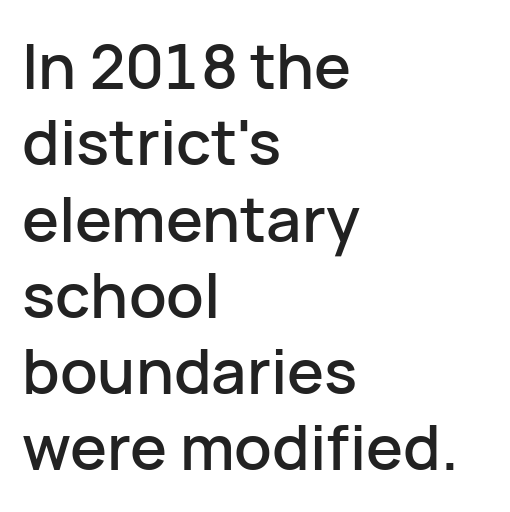
These lines stack with their left ends in a neat column. These lines are composed in type without serifs. A typesetter would call this zero additional tracking. You could not count columns in this text — the font is proportionally spaced. Unmarked baselines from the first word to the last.
